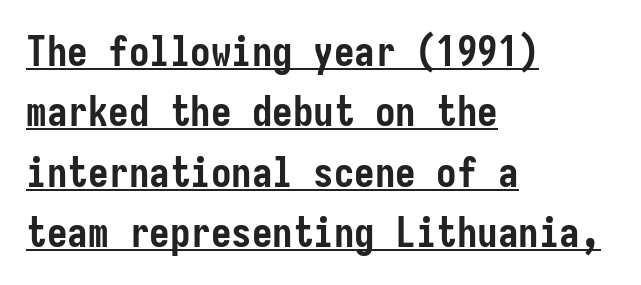
The image shows 41 px semibold, condensed sans-serif type, upright; set left-aligned, normal line spacing (1.47x), normal letter spacing, underlined; low stroke contrast and a medium x-height.
